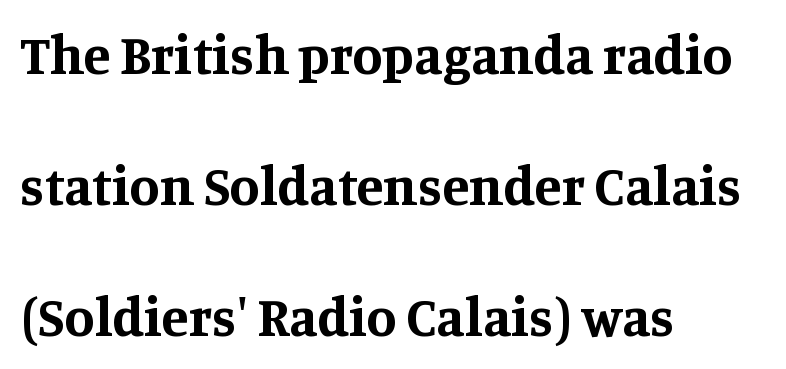
{"serif": "yes", "italic": "no", "bold": "yes", "weight": "bold", "width": "normal", "stroke_contrast": "medium", "x_height": "large", "monospaced": "no", "underline": "no", "align": "left", "line_spacing": "loose", "line_spacing_ratio": 2.38, "letter_spacing": "normal", "letter_spacing_em": 0.0, "glyph_px": 55}
